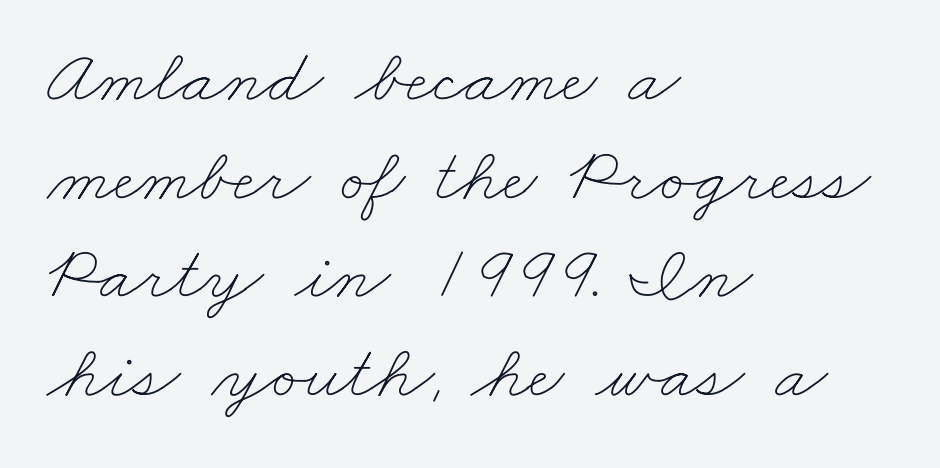
{"bold": "no", "weight": "thin", "width": "wide", "stroke_contrast": "low", "x_height": "small", "monospaced": "no", "underline": "no", "align": "left", "line_spacing": "normal", "line_spacing_ratio": 1.28, "letter_spacing": "normal", "letter_spacing_em": 0.0, "glyph_px": 77}
